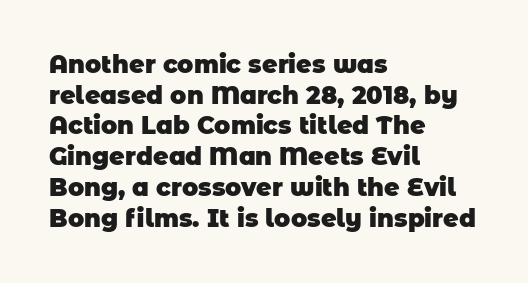
{"bold": "yes", "underline": "no", "align": "left", "line_spacing": "normal", "line_spacing_ratio": 1.28, "letter_spacing": "normal", "letter_spacing_em": 0.0, "glyph_px": 24}
